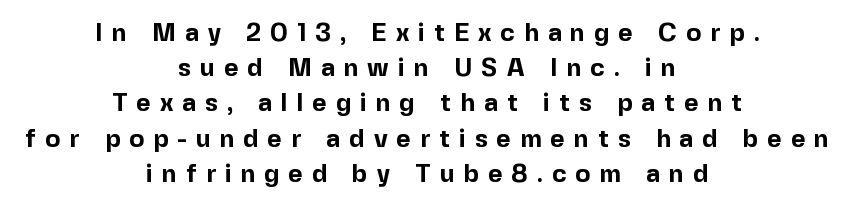
Q: Is the text bold? A: Yes.
Q: Is the text italic (slanted)? A: No, it is upright.
Q: Is the text underlined? A: No.
Q: How is the paragraph aligned? A: Centered.
Q: Is the spacing between letters normal or unusually wide? A: Unusually wide.
Q: Is the spacing between lines tight, normal or loose? A: Normal.
